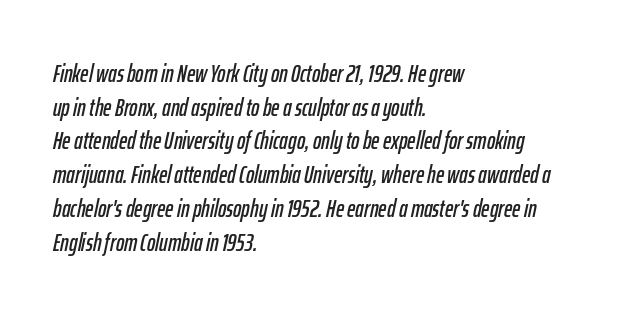
{"italic": "yes", "lean": "right", "slant_degrees": 12, "underline": "no", "align": "left", "line_spacing": "normal", "line_spacing_ratio": 1.35, "letter_spacing": "normal", "letter_spacing_em": 0.0, "glyph_px": 25}
